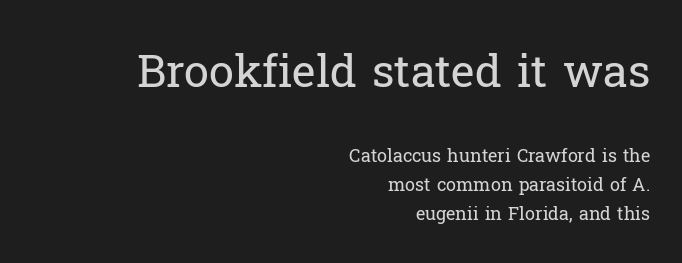
Q: Is the text bold? A: No.
Q: Is the text italic (slanted)? A: No, it is upright.
Q: Is the typeface a serif or a sans-serif typeface? A: Serif.
Q: Is the text underlined? A: No.
Q: How is the paragraph aligned? A: Right-aligned.
Q: Is the spacing between letters normal or unusually wide? A: Normal.
Q: Is the spacing between lines tight, normal or loose? A: Normal.
Q: Which block of text is set in a larger size, the first (top) or the second (bottom)? A: The first (top) one.
Q: Width (condensed, normal, or wide)? A: Normal.
Q: Stroke contrast? A: Low.
Q: x-height? A: Medium.
Q: Monospaced? A: No.
